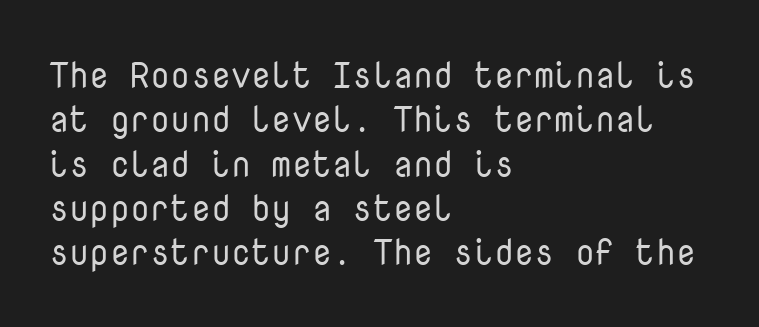
The image shows 36 px regular-weight sans-serif type, upright, monospaced; set left-aligned, line spacing 1.23x, normal letter spacing, not underlined; low stroke contrast and a medium x-height.
